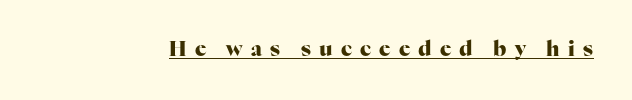
{"italic": "no", "bold": "yes", "underline": "yes", "letter_spacing": "wide", "letter_spacing_em": 0.39, "glyph_px": 21}
